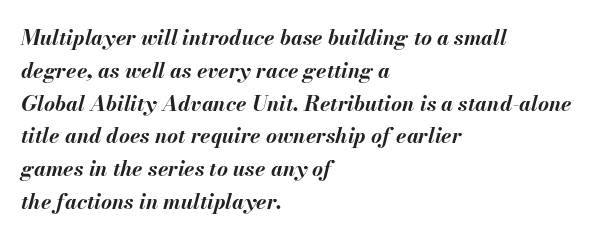
The image shows 21 px bold type, italic (leaning right); set left-aligned, normal line spacing (1.56x), normal letter spacing, not underlined.
